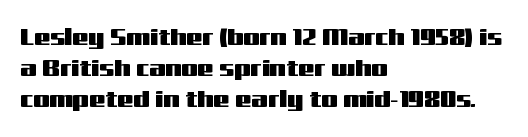
{"italic": "no", "underline": "no", "align": "left", "line_spacing": "normal", "line_spacing_ratio": 1.34, "letter_spacing": "normal", "letter_spacing_em": 0.0, "glyph_px": 23}
